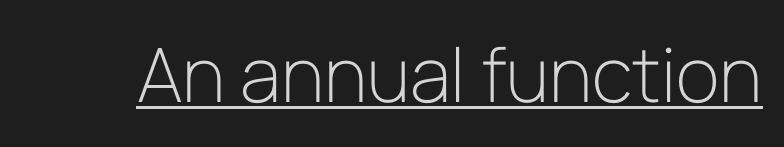
Q: Is the text bold? A: No.
Q: Is the text italic (slanted)? A: No, it is upright.
Q: Is the typeface a serif or a sans-serif typeface? A: Sans-serif.
Q: Is the text underlined? A: Yes.
Q: Is the spacing between letters normal or unusually wide? A: Normal.
Q: Width (condensed, normal, or wide)? A: Normal.
Q: Stroke contrast? A: Low.
Q: x-height? A: Medium.
Q: Monospaced? A: No.
